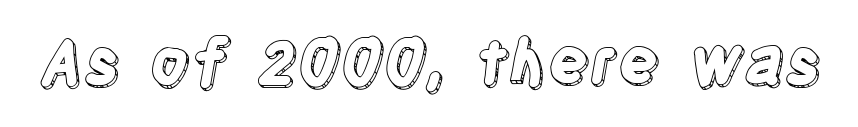
Q: Is the text italic (slanted)? A: Yes.
Q: Is the text underlined? A: No.
Q: Is the spacing between letters normal or unusually wide? A: Normal.
Q: Width (condensed, normal, or wide)? A: Condensed.
Q: x-height? A: Large.
Q: Monospaced? A: No.
